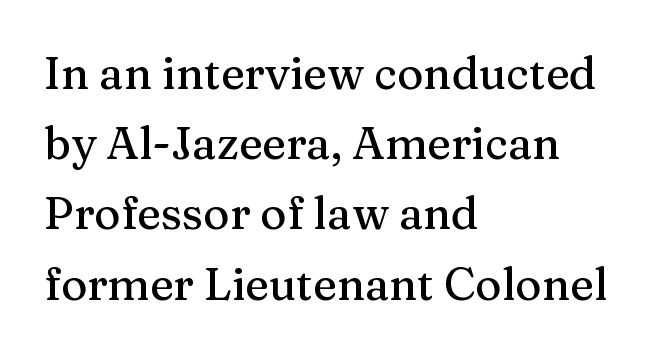
{"serif": "yes", "italic": "no", "width": "normal", "stroke_contrast": "medium", "x_height": "medium", "monospaced": "no", "underline": "no", "align": "left", "line_spacing": "normal", "line_spacing_ratio": 1.56, "letter_spacing": "normal", "letter_spacing_em": 0.0, "glyph_px": 45}
